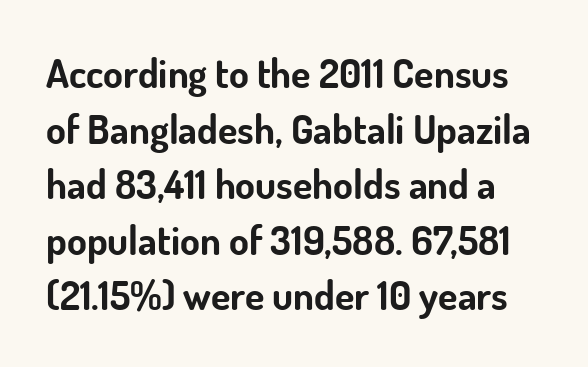
Rule under the text: the space is simply empty. Type style note: lacks serifs. Bold? Absolutely — the strokes are thick and heavy. Looks like regular typesetting: each glyph gets only the width it needs. Do the letters lean? They stand straight. The passage shown stacks its lines at a standard gap.
